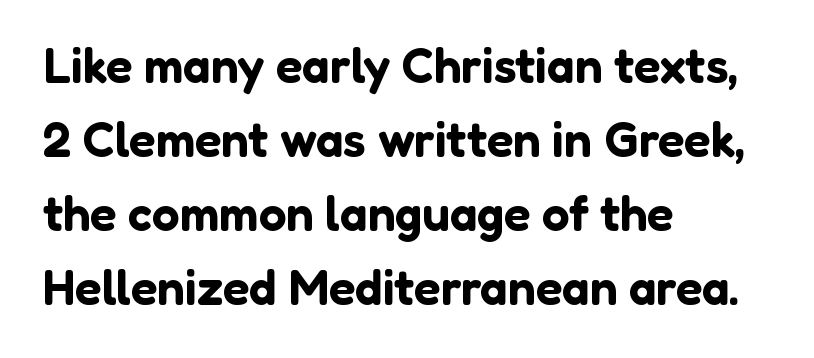
Serifs: no, the terminals of the letterforms are clean. The ragged edge is on the right, which tells us the setting is flush left. Baseline-to-baseline distance is the conventional proportion of letter height. You can tell it's not italic because the verticals are truly vertical.
